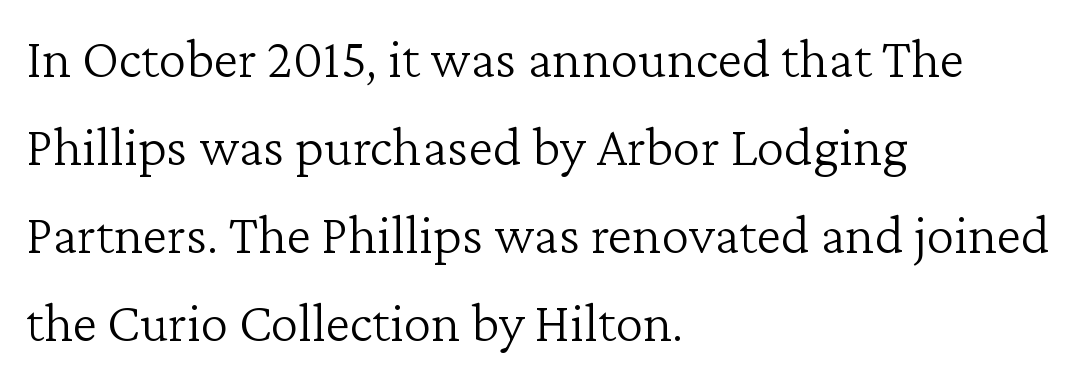
The image shows 56 px light serif type, upright; set left-aligned, normal line spacing (1.57x), normal letter spacing, not underlined; low stroke contrast and a medium x-height.
